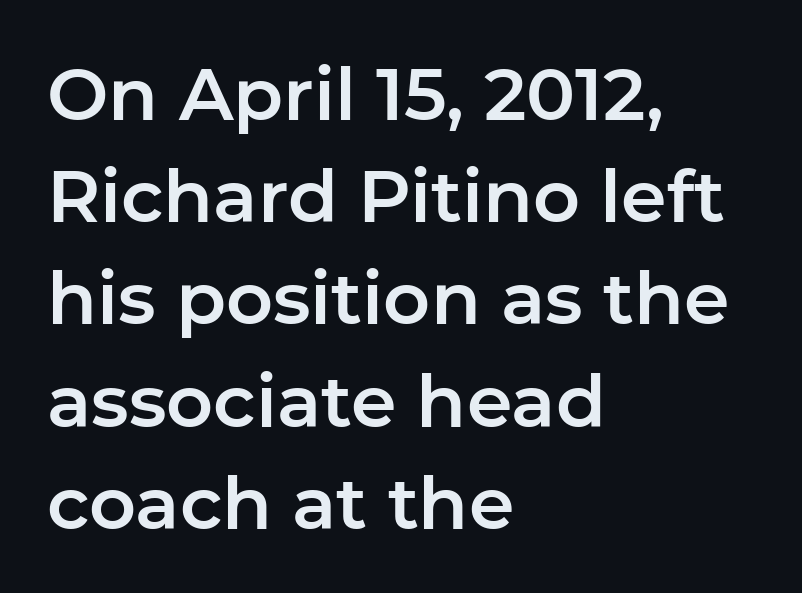
In terms of letterspacing, this is plain default setting. To sum up the face: it is a sans, with no serifs. The letters advance in unequal steps, a hallmark of proportional type. Baseline-to-baseline distance is the conventional proportion of letter height. All the whitespace from short lines collects on the right.
